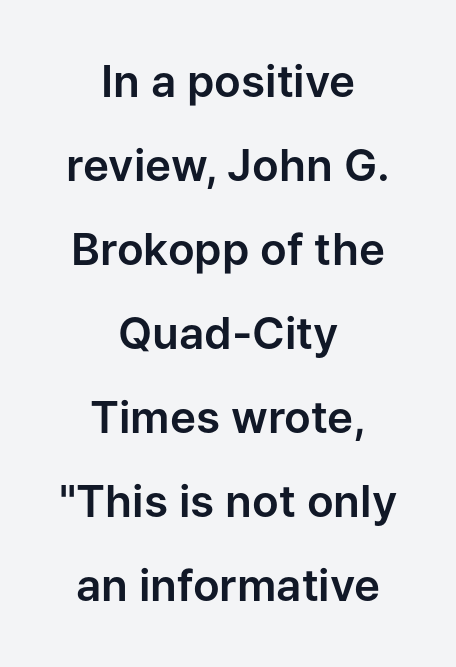
Is there much room between lines? Yes — plenty of vertical air separates them. This rendering employs a face without finishing strokes, i.e., a sans-serif. Character widths vary here, with narrow letters taking less room than wide ones. Line starts and ends both wander, symmetrically. No extra tracking has been applied to these lines.
